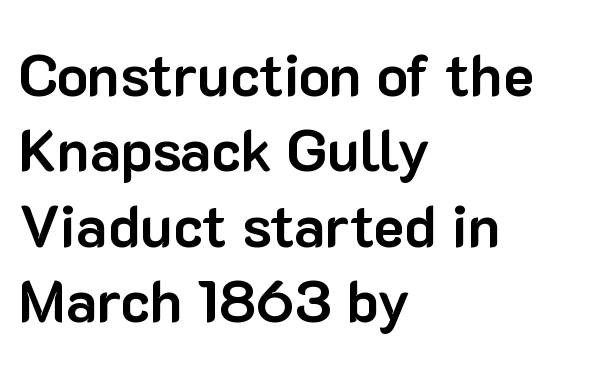
Q: Is the text bold? A: Yes.
Q: Is the text italic (slanted)? A: No, it is upright.
Q: Is the typeface a serif or a sans-serif typeface? A: Sans-serif.
Q: Is the text underlined? A: No.
Q: How is the paragraph aligned? A: Left-aligned.
Q: Is the spacing between letters normal or unusually wide? A: Normal.
Q: Is the spacing between lines tight, normal or loose? A: Normal.
Q: Width (condensed, normal, or wide)? A: Normal.
Q: Stroke contrast? A: Low.
Q: x-height? A: Medium.
Q: Monospaced? A: No.
